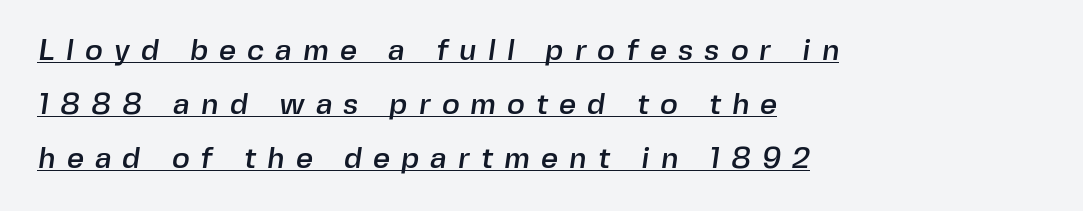
Q: Is the typeface a serif or a sans-serif typeface? A: Sans-serif.
Q: Is the text underlined? A: Yes.
Q: How is the paragraph aligned? A: Left-aligned.
Q: Is the spacing between letters normal or unusually wide? A: Unusually wide.
Q: Width (condensed, normal, or wide)? A: Normal.
Q: x-height? A: Medium.
Q: Monospaced? A: No.
